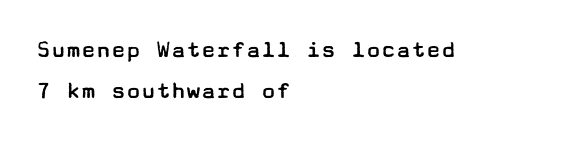
The foot of each line stays bare and open. The tracking reads as untouched default to a designer's eye. Letters have the restrained weight of plain body copy at most. Horizontal bands of white between lines are of average thickness. Italic? Not at all — the glyphs are vertical. A classic flush-left, rag-right setting is used for this passage.
